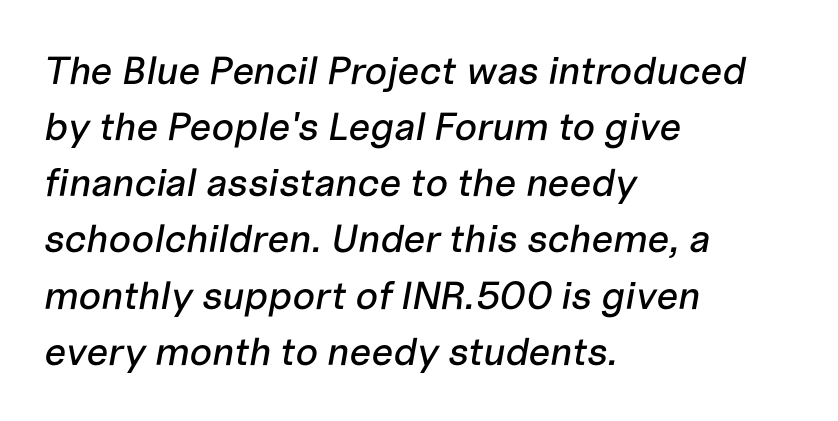
The image shows 39 px text type, italic (leaning right); set left-aligned, normal line spacing (1.44x), normal letter spacing, not underlined; low stroke contrast and a medium x-height.
